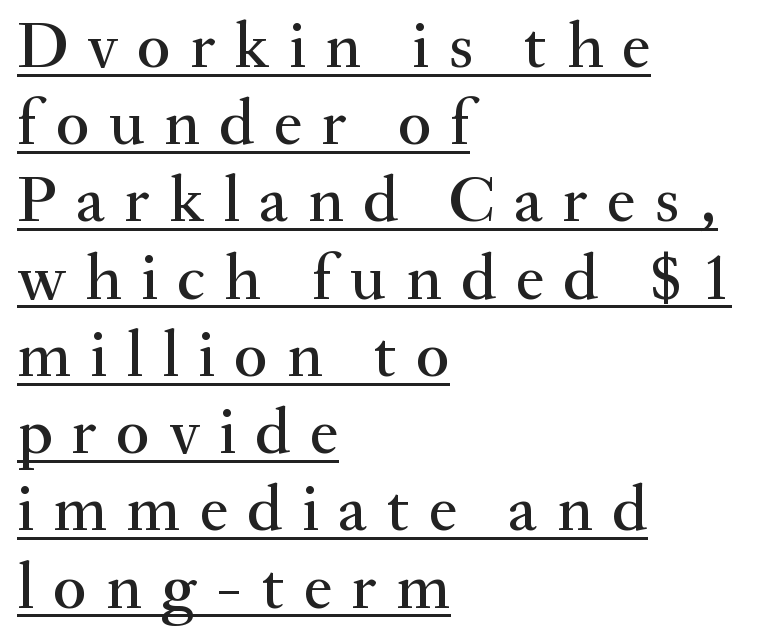
{"serif": "yes", "italic": "no", "width": "normal", "stroke_contrast": "medium", "x_height": "small", "monospaced": "no", "underline": "yes", "align": "left", "line_spacing_ratio": 1.17, "letter_spacing": "wide", "letter_spacing_em": 0.29, "glyph_px": 66}
